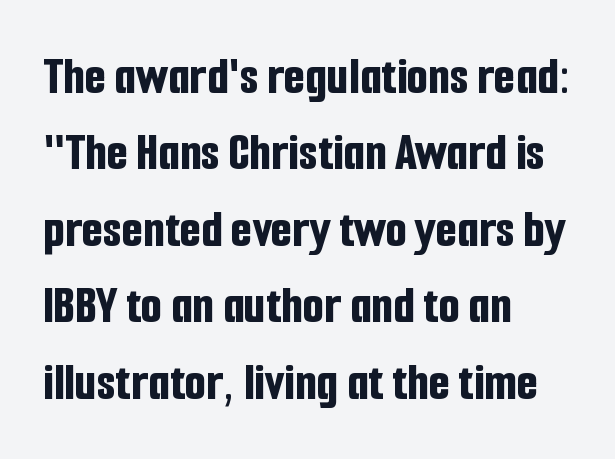
The image shows 55 px bold, condensed sans-serif type, upright; set left-aligned, normal line spacing (1.39x), normal letter spacing, not underlined; low stroke contrast and a medium x-height.
